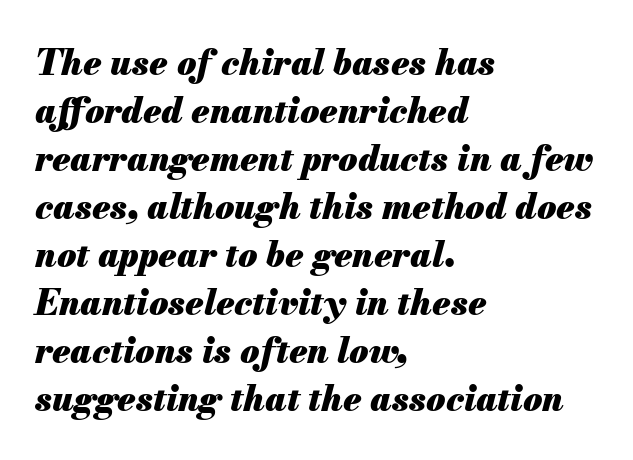
{"italic": "yes", "lean": "right", "slant_degrees": 13, "bold": "yes", "weight": "heavy", "width": "normal", "stroke_contrast": "medium", "x_height": "small", "monospaced": "no", "underline": "no", "align": "left", "line_spacing": "normal", "line_spacing_ratio": 1.37, "letter_spacing": "normal", "letter_spacing_em": 0.0, "glyph_px": 35}
